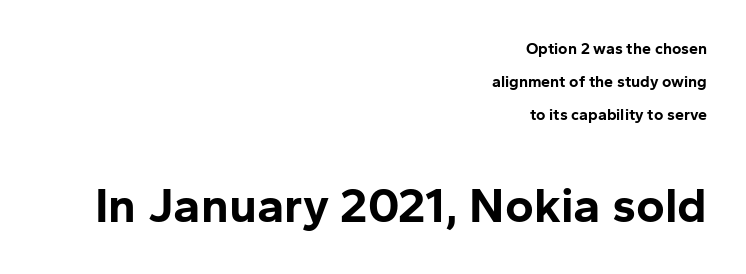
The image shows 49 px bold sans-serif type, upright; set right-aligned, loose line spacing (2.05x), normal letter spacing, not underlined; the second (bottom) block is 3.06x larger; low stroke contrast and a medium x-height.
